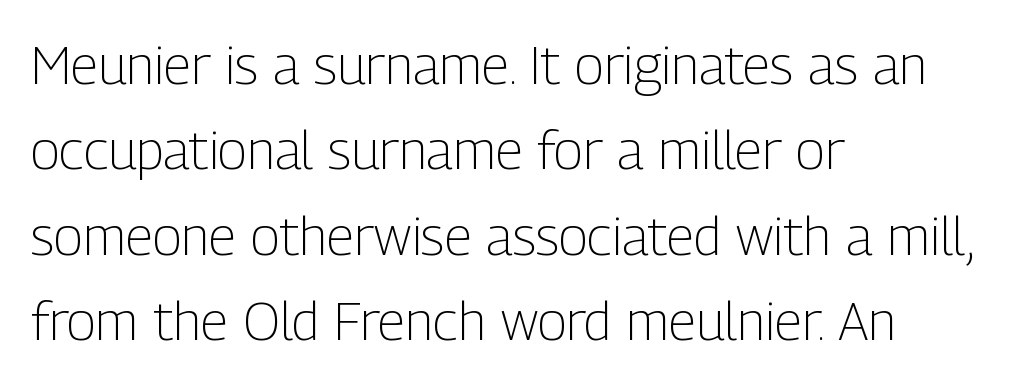
Q: Is the text bold? A: No.
Q: Is the text italic (slanted)? A: No, it is upright.
Q: Is the typeface a serif or a sans-serif typeface? A: Sans-serif.
Q: Is the text underlined? A: No.
Q: How is the paragraph aligned? A: Left-aligned.
Q: Is the spacing between letters normal or unusually wide? A: Normal.
Q: Is the spacing between lines tight, normal or loose? A: Normal.
Q: Width (condensed, normal, or wide)? A: Condensed.
Q: Stroke contrast? A: Low.
Q: x-height? A: Medium.
Q: Monospaced? A: No.
